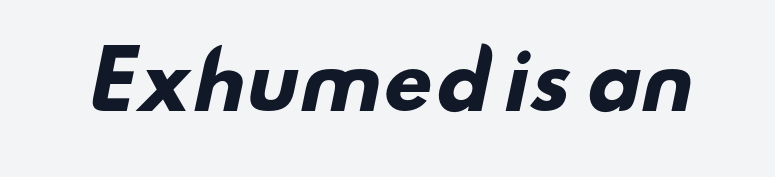
Q: Is the text bold? A: Yes.
Q: Is the typeface a serif or a sans-serif typeface? A: Sans-serif.
Q: Is the text underlined? A: No.
Q: Is the spacing between letters normal or unusually wide? A: Normal.
Q: Width (condensed, normal, or wide)? A: Wide.
Q: Stroke contrast? A: Low.
Q: x-height? A: Small.
Q: Monospaced? A: No.
